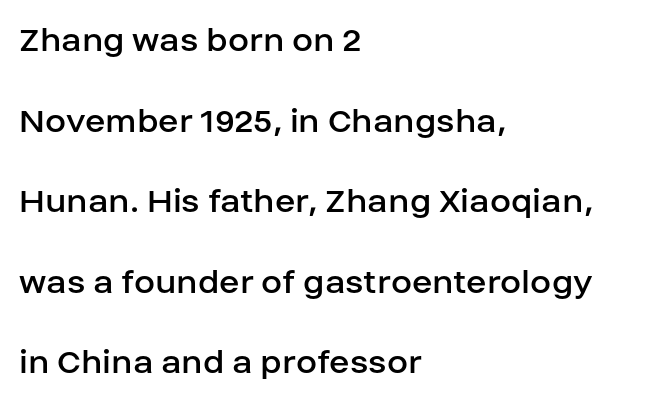
Just letters on the line, the space beneath them empty. Alignment: flush left. Each stroke keeps to a modest, everyday thickness or less. Each word holds together tightly as a unit, with standard inter-letter gaps. The specimen reads as upright at a glance.
